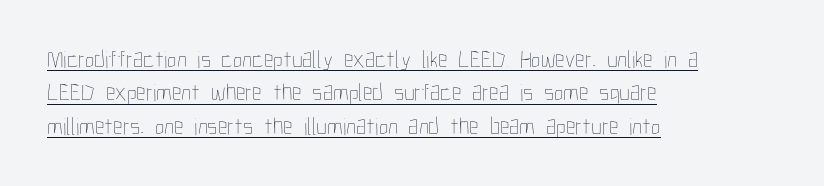
{"italic": "no", "bold": "no", "underline": "yes", "align": "left", "line_spacing": "normal", "line_spacing_ratio": 1.39, "letter_spacing": "normal", "letter_spacing_em": 0.0, "glyph_px": 24}
